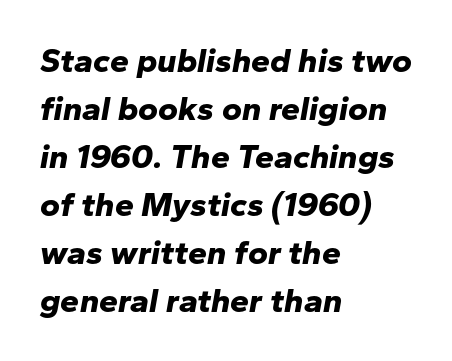
{"italic": "yes", "lean": "right", "slant_degrees": 10, "bold": "yes", "weight": "bold", "width": "normal", "stroke_contrast": "low", "x_height": "medium", "monospaced": "no", "underline": "no", "align": "left", "line_spacing": "normal", "line_spacing_ratio": 1.41, "letter_spacing": "normal", "letter_spacing_em": 0.0, "glyph_px": 34}
